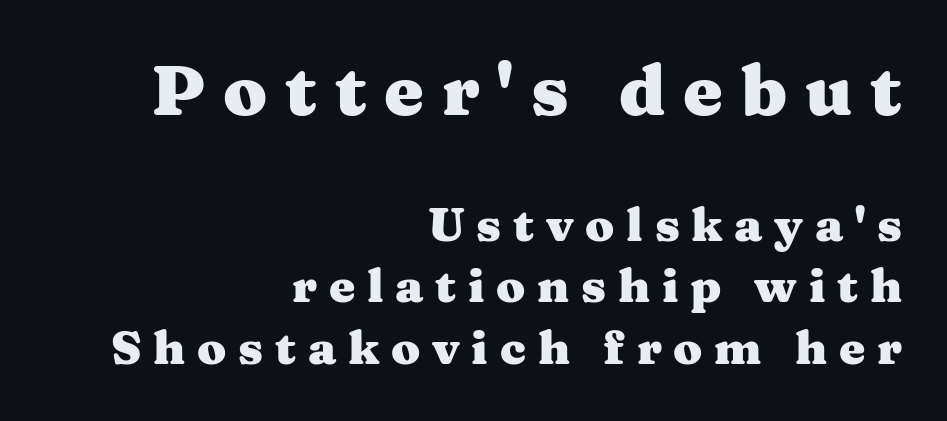
Q: Is the text bold? A: Yes.
Q: Is the text italic (slanted)? A: No, it is upright.
Q: Is the typeface a serif or a sans-serif typeface? A: Serif.
Q: Is the text underlined? A: No.
Q: How is the paragraph aligned? A: Right-aligned.
Q: Is the spacing between letters normal or unusually wide? A: Unusually wide.
Q: Is the spacing between lines tight, normal or loose? A: Normal.
Q: Which block of text is set in a larger size, the first (top) or the second (bottom)? A: The first (top) one.
Q: Width (condensed, normal, or wide)? A: Wide.
Q: Stroke contrast? A: Medium.
Q: x-height? A: Medium.
Q: Monospaced? A: No.
